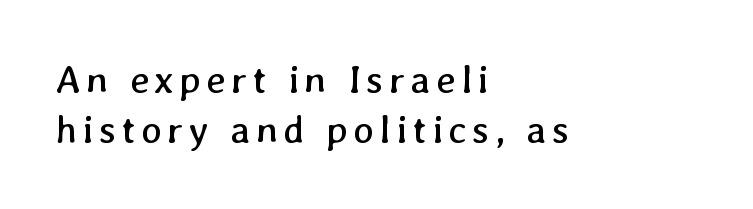
The image shows 39 px regular-weight type; set left-aligned, normal line spacing (1.29x), not underlined; low stroke contrast and a medium x-height.
